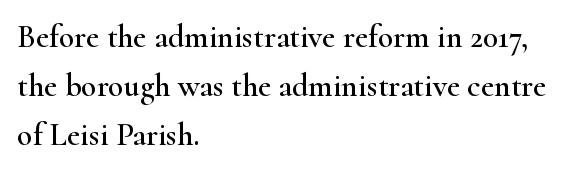
The image shows 32 px wide serif type, upright; set left-aligned, normal line spacing (1.53x), normal letter spacing, not underlined; high stroke contrast and a small x-height.
